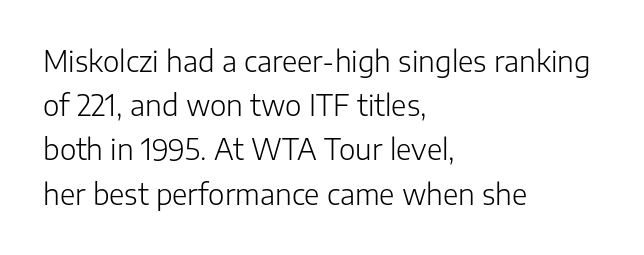
Q: Is the text bold? A: No.
Q: Is the text italic (slanted)? A: No, it is upright.
Q: Is the typeface a serif or a sans-serif typeface? A: Sans-serif.
Q: Is the text underlined? A: No.
Q: How is the paragraph aligned? A: Left-aligned.
Q: Is the spacing between letters normal or unusually wide? A: Normal.
Q: Is the spacing between lines tight, normal or loose? A: Normal.
Q: Width (condensed, normal, or wide)? A: Normal.
Q: Stroke contrast? A: Low.
Q: x-height? A: Medium.
Q: Monospaced? A: No.
